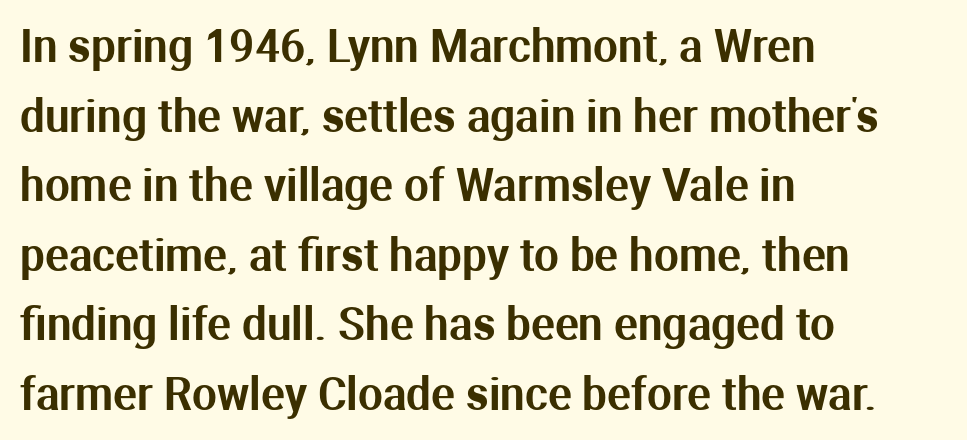
The image shows 44 px sans-serif type, upright; set left-aligned, normal line spacing (1.58x), normal letter spacing, not underlined; medium stroke contrast and a medium x-height.
